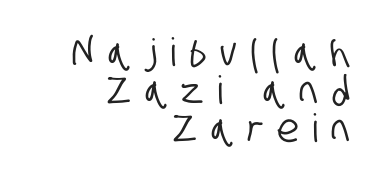
Q: Is the typeface a serif or a sans-serif typeface? A: Sans-serif.
Q: Is the text underlined? A: No.
Q: How is the paragraph aligned? A: Right-aligned.
Q: Is the spacing between letters normal or unusually wide? A: Unusually wide.
Q: Is the spacing between lines tight, normal or loose? A: Tight.
Q: Width (condensed, normal, or wide)? A: Condensed.
Q: Stroke contrast? A: Low.
Q: x-height? A: Large.
Q: Monospaced? A: No.
